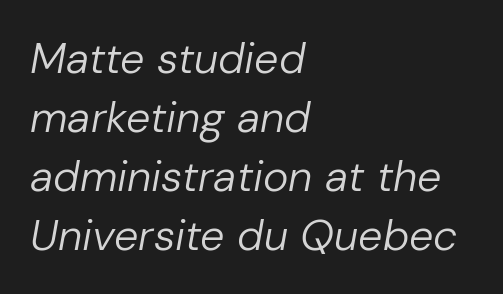
The image shows 43 px regular-weight type, italic (leaning right); set left-aligned, normal line spacing (1.37x), normal letter spacing, not underlined; low stroke contrast and a medium x-height.
